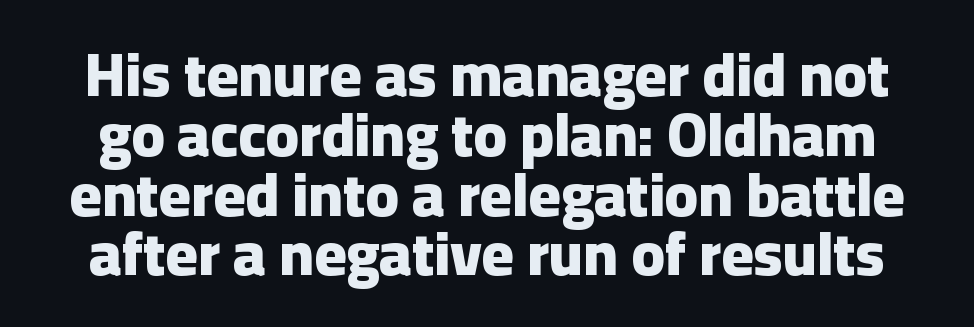
The image shows 61 px heavy sans-serif type, upright; set centered, tight line spacing (0.98x), normal letter spacing, not underlined; low stroke contrast and a medium x-height.
